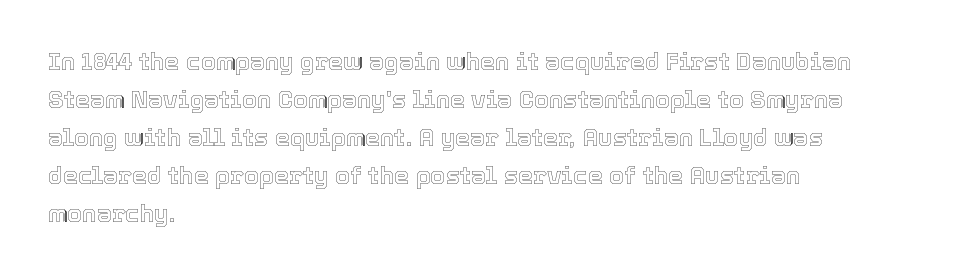
Q: Is the text italic (slanted)? A: No, it is upright.
Q: Is the text underlined? A: No.
Q: How is the paragraph aligned? A: Left-aligned.
Q: Is the spacing between letters normal or unusually wide? A: Normal.
Q: Is the spacing between lines tight, normal or loose? A: Normal.
